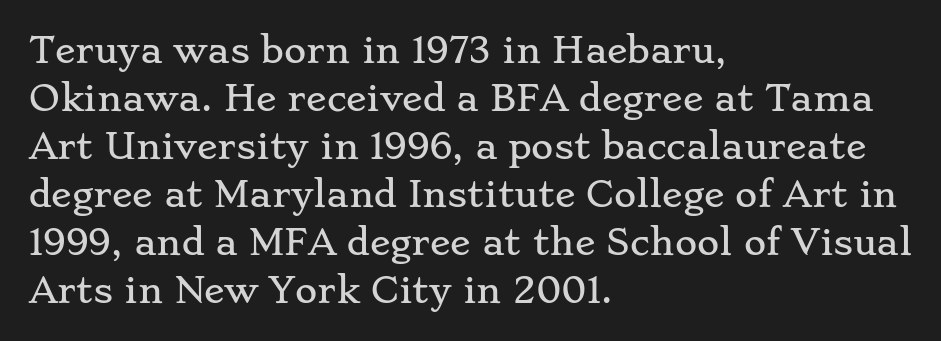
Teacher's note: observe the even left margin — that is flush-left alignment. A clean baseline with only descenders dipping below it. Spacing verdict: proportional, widths tailored to each character. Is this a sans? No — the strokes have serifs. Tracking here is standard; glyphs follow each other at the usual distance. If you drew a line through each stem, it would be perfectly vertical.
